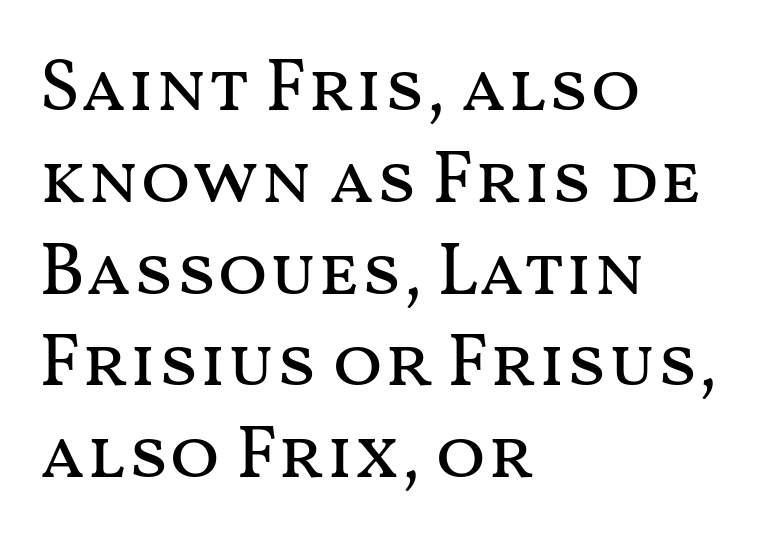
The image shows 74 px regular-weight, wide type, upright; set left-aligned, line spacing 1.24x, normal letter spacing, not underlined; medium stroke contrast and a medium x-height.
